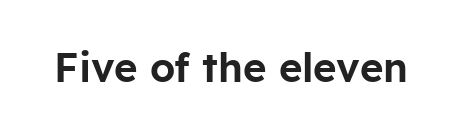
Q: Is the text italic (slanted)? A: No, it is upright.
Q: Is the typeface a serif or a sans-serif typeface? A: Sans-serif.
Q: Is the text underlined? A: No.
Q: Is the spacing between letters normal or unusually wide? A: Normal.
Q: Width (condensed, normal, or wide)? A: Normal.
Q: Stroke contrast? A: Low.
Q: x-height? A: Medium.
Q: Monospaced? A: No.
